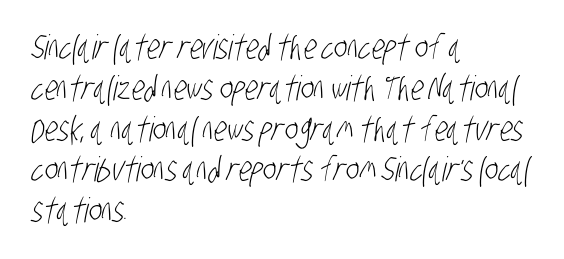
Q: Is the text bold? A: No.
Q: Is the typeface a serif or a sans-serif typeface? A: Sans-serif.
Q: Is the text underlined? A: No.
Q: How is the paragraph aligned? A: Left-aligned.
Q: Is the spacing between letters normal or unusually wide? A: Normal.
Q: Width (condensed, normal, or wide)? A: Condensed.
Q: Stroke contrast? A: Low.
Q: x-height? A: Large.
Q: Monospaced? A: No.
